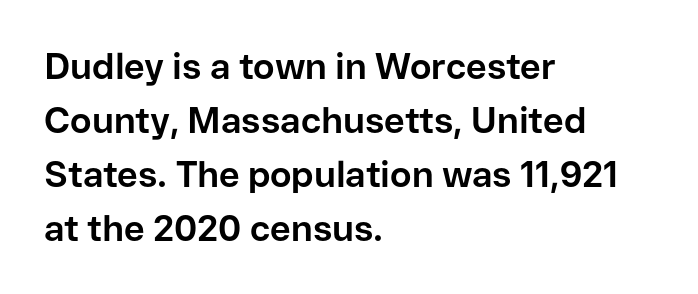
Q: Is the text bold? A: Yes.
Q: Is the text italic (slanted)? A: No, it is upright.
Q: Is the typeface a serif or a sans-serif typeface? A: Sans-serif.
Q: Is the text underlined? A: No.
Q: How is the paragraph aligned? A: Left-aligned.
Q: Is the spacing between letters normal or unusually wide? A: Normal.
Q: Is the spacing between lines tight, normal or loose? A: Normal.
Q: Width (condensed, normal, or wide)? A: Normal.
Q: Stroke contrast? A: Low.
Q: x-height? A: Medium.
Q: Monospaced? A: No.
